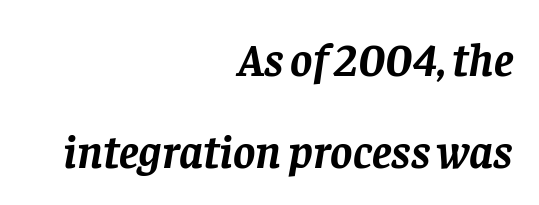
Q: Is the text bold? A: Yes.
Q: Is the text italic (slanted)? A: Yes, it leans right by about 8 degrees.
Q: Is the typeface a serif or a sans-serif typeface? A: Serif.
Q: Is the text underlined? A: No.
Q: How is the paragraph aligned? A: Right-aligned.
Q: Is the spacing between letters normal or unusually wide? A: Normal.
Q: Is the spacing between lines tight, normal or loose? A: Loose.
Q: Width (condensed, normal, or wide)? A: Normal.
Q: Stroke contrast? A: Low.
Q: x-height? A: Large.
Q: Monospaced? A: No.
